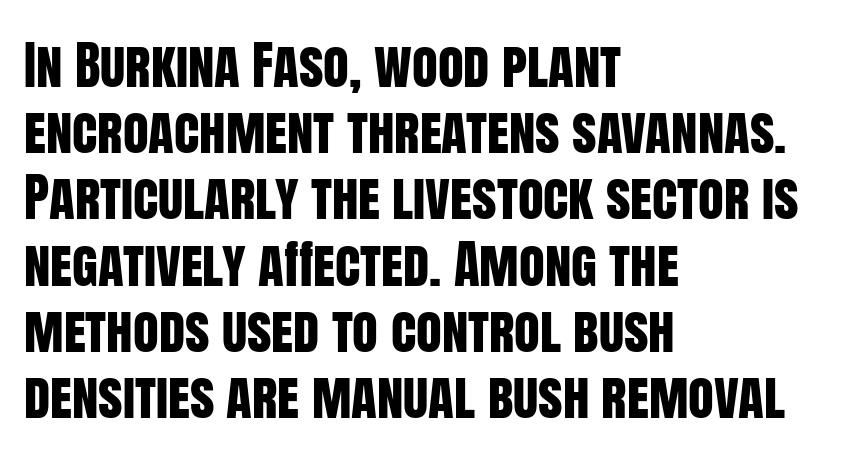
Is the letter spacing exaggerated? No — it looks like the ordinary default. Clear beneath every line of the passage. Do the characters align in a grid? No, the font is proportional. Notice how descenders clear the ascenders below comfortably — that's standard leading. Casual observation: everything's shoved over to the left.
